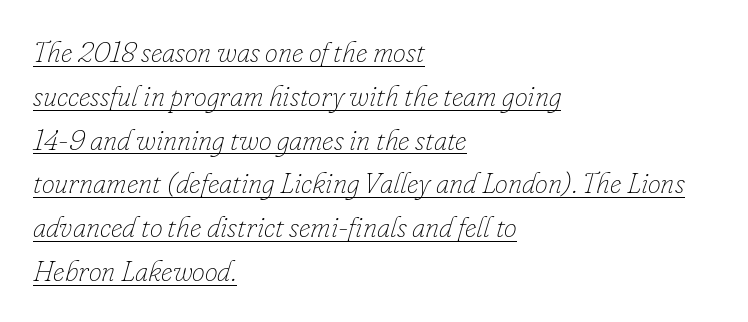
The image shows 29 px thin type, italic (leaning right); set left-aligned, normal line spacing (1.51x), normal letter spacing, underlined; low stroke contrast and a small x-height.
